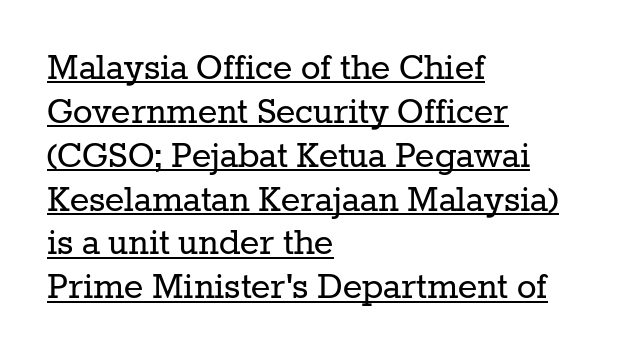
Q: Is the text bold? A: No.
Q: Is the text italic (slanted)? A: No, it is upright.
Q: Is the typeface a serif or a sans-serif typeface? A: Serif.
Q: Is the text underlined? A: Yes.
Q: How is the paragraph aligned? A: Left-aligned.
Q: Is the spacing between letters normal or unusually wide? A: Normal.
Q: Is the spacing between lines tight, normal or loose? A: Tight.
Q: Width (condensed, normal, or wide)? A: Normal.
Q: Stroke contrast? A: Low.
Q: x-height? A: Medium.
Q: Monospaced? A: No.
